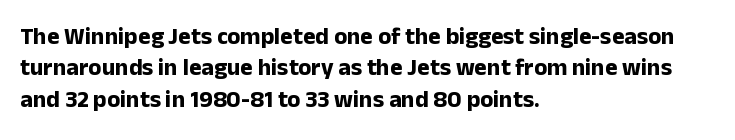
{"italic": "no", "bold": "yes", "underline": "no", "align": "left", "line_spacing": "normal", "line_spacing_ratio": 1.31, "letter_spacing": "normal", "letter_spacing_em": 0.0, "glyph_px": 24}
